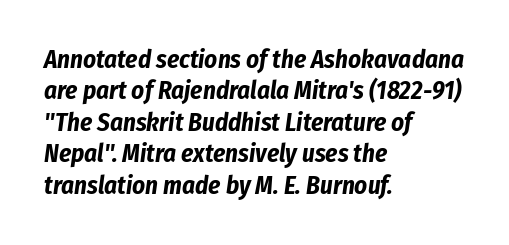
In terms of posture, this sample is oblique. Interline gaps are of average width in this sample. The setting favours the left margin, as ordinary paragraphs usually do. Nobody drew a line under any word here. Chunky letters — that's bold for sure.
